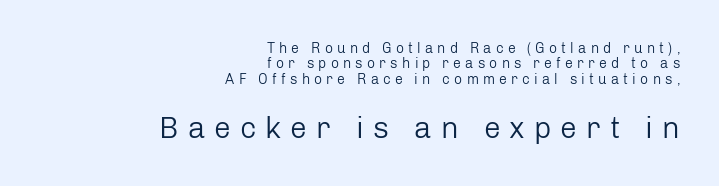
The image shows 30 px regular-weight sans-serif type, upright; set right-aligned, tight line spacing (1.1x), unusually wide letter spacing (+0.3 em), not underlined; the second (bottom) block is 2.14x larger; low stroke contrast and a medium x-height.
